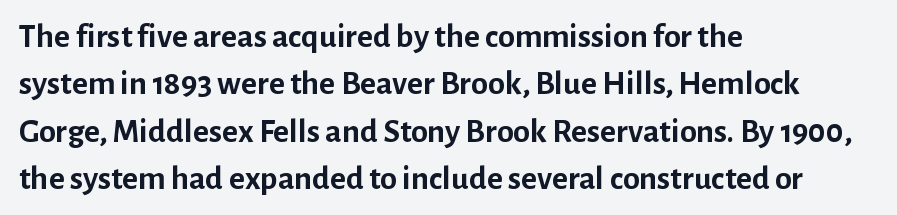
Q: Is the text bold? A: Yes.
Q: Is the text italic (slanted)? A: No, it is upright.
Q: Is the typeface a serif or a sans-serif typeface? A: Sans-serif.
Q: Is the text underlined? A: No.
Q: How is the paragraph aligned? A: Left-aligned.
Q: Is the spacing between letters normal or unusually wide? A: Normal.
Q: Is the spacing between lines tight, normal or loose? A: Normal.
Q: Width (condensed, normal, or wide)? A: Normal.
Q: Stroke contrast? A: Low.
Q: x-height? A: Medium.
Q: Monospaced? A: No.
